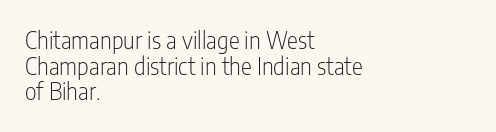
Students, observe: this is what under-led, compact text looks like. Nobody drew a line under any word here. A typesetter would mark this as roman, not italic. Every row of glyphs begins at an identical x-position on the left.
